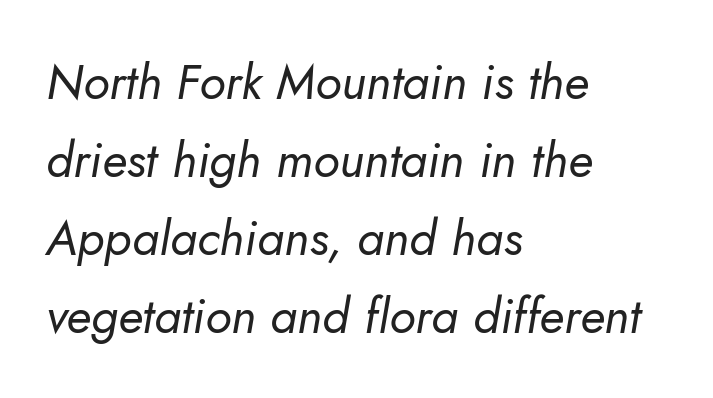
Bare-footed words on every line. The letters are slanted; this is an italic face. The lines are quadded left. Here the designer chose a conventional face with non-uniform glyph widths.
